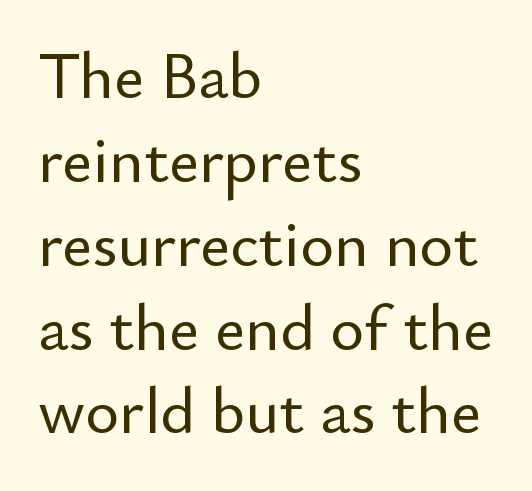
The image shows 65 px sans-serif type, upright; set left-aligned, normal line spacing (1.29x), normal letter spacing, not underlined; low stroke contrast and a small x-height.
